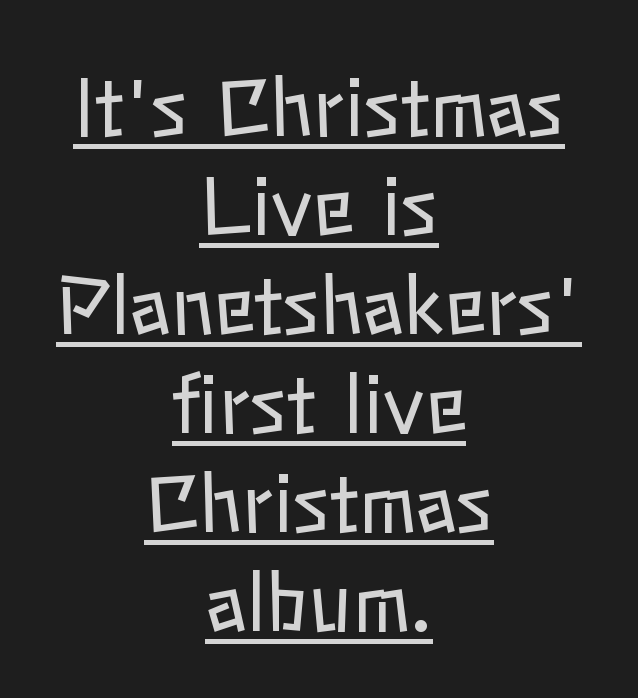
Q: Is the text bold? A: No.
Q: Is the text italic (slanted)? A: No, it is upright.
Q: Is the text underlined? A: Yes.
Q: How is the paragraph aligned? A: Centered.
Q: Is the spacing between letters normal or unusually wide? A: Normal.
Q: Is the spacing between lines tight, normal or loose? A: Normal.
Q: Width (condensed, normal, or wide)? A: Normal.
Q: Stroke contrast? A: Low.
Q: x-height? A: Medium.
Q: Monospaced? A: No.
